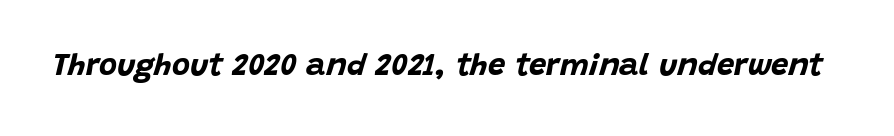
The image shows 31 px bold type, italic (leaning right); set normal letter spacing, not underlined; low stroke contrast and a large x-height.
